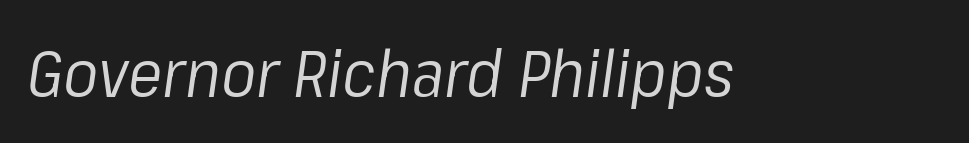
In terms of posture, this sample is oblique. The typesetting does not lean heavy: it is not bold. The line texture is even and compact thanks to regular tracking. Type without underlining. Think of a printed novel: that variable character pitch is what you see here.
